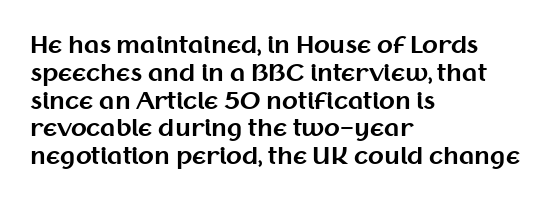
Q: Is the text bold? A: Yes.
Q: Is the text italic (slanted)? A: No, it is upright.
Q: Is the text underlined? A: No.
Q: How is the paragraph aligned? A: Left-aligned.
Q: Is the spacing between letters normal or unusually wide? A: Normal.
